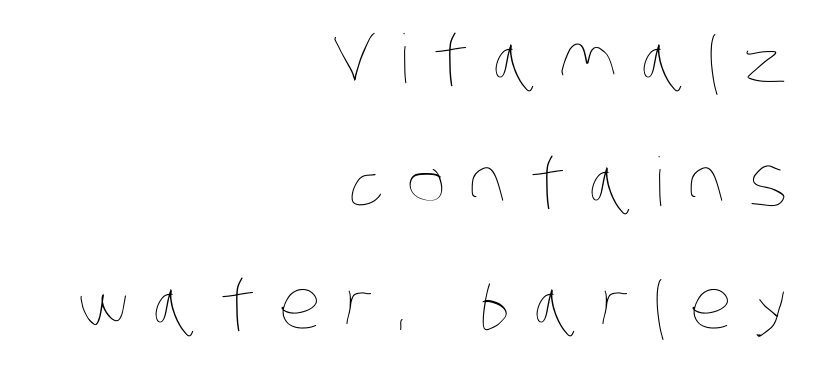
The image shows 67 px thin, condensed type; set right-aligned, line spacing 1.83x, unusually wide letter spacing (+0.34 em), not underlined; low stroke contrast and a large x-height.
